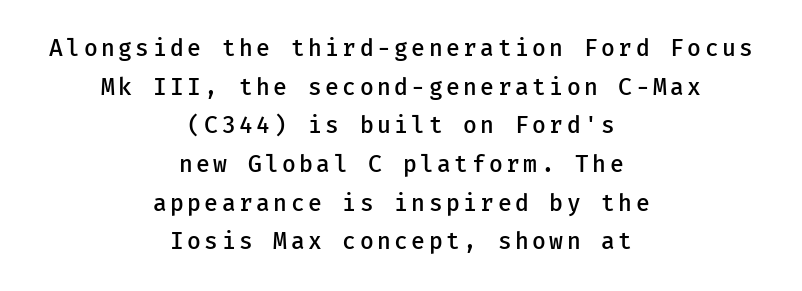
{"italic": "no", "bold": "semi", "underline": "no", "align": "center", "line_spacing": "normal", "line_spacing_ratio": 1.68, "glyph_px": 23}
